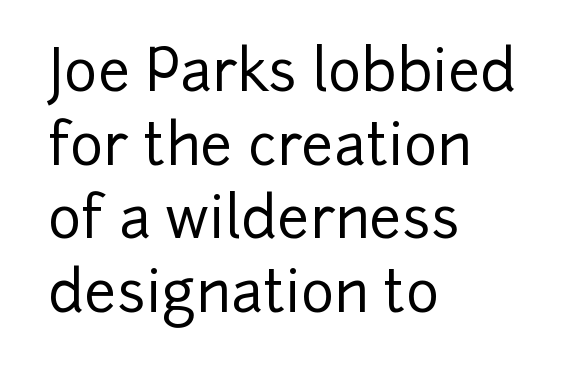
Words float on clear page, feet unadorned. The letters advance in unequal steps, a hallmark of proportional type. I'd call this a sans setting — the letters go barefoot. How would I describe the line gaps? Plain and ordinary.
